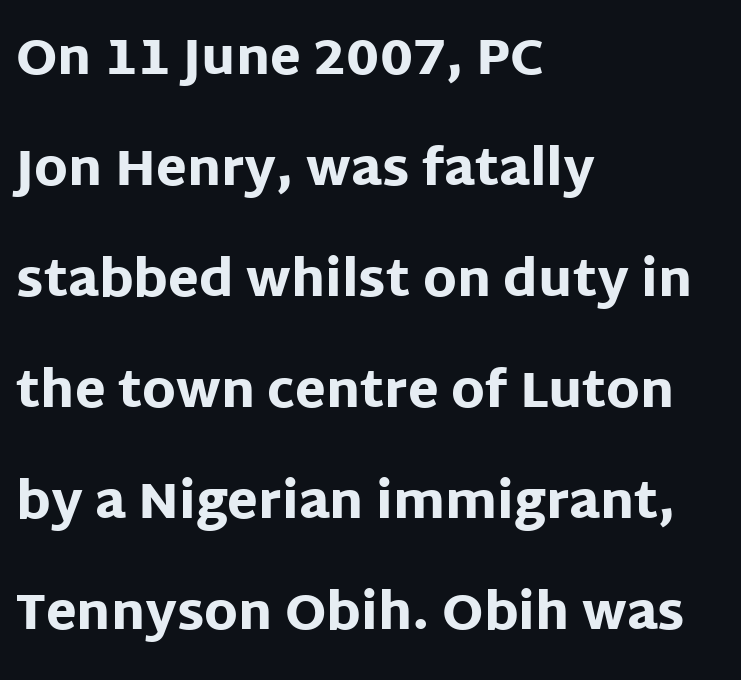
Here the designer chose a conventional face with non-uniform glyph widths. Tracking value appears to be zero — textbook default spacing. A clean baseline with only descenders dipping below it. Serif or sans? Sans — the stroke terminals are bare. The rag falls on the right side of this text block.
